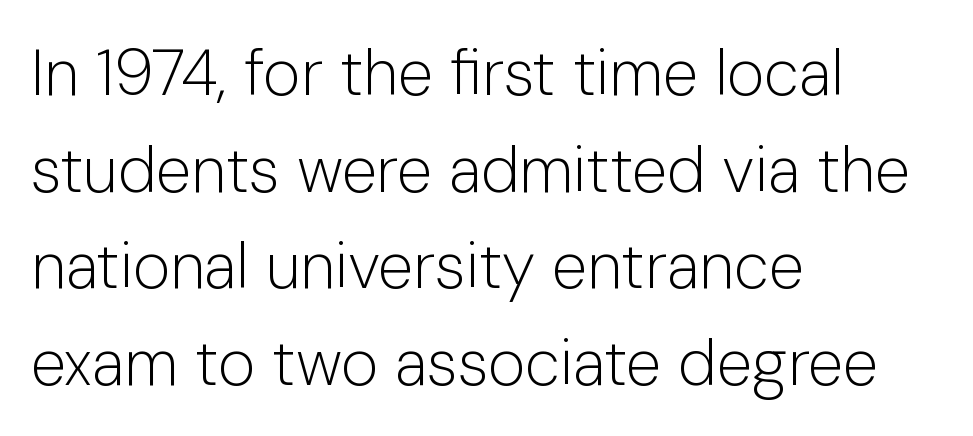
Q: Is the text bold? A: No.
Q: Is the text italic (slanted)? A: No, it is upright.
Q: Is the typeface a serif or a sans-serif typeface? A: Sans-serif.
Q: Is the text underlined? A: No.
Q: How is the paragraph aligned? A: Left-aligned.
Q: Is the spacing between letters normal or unusually wide? A: Normal.
Q: Is the spacing between lines tight, normal or loose? A: Normal.
Q: Width (condensed, normal, or wide)? A: Normal.
Q: Stroke contrast? A: Low.
Q: x-height? A: Medium.
Q: Monospaced? A: No.
